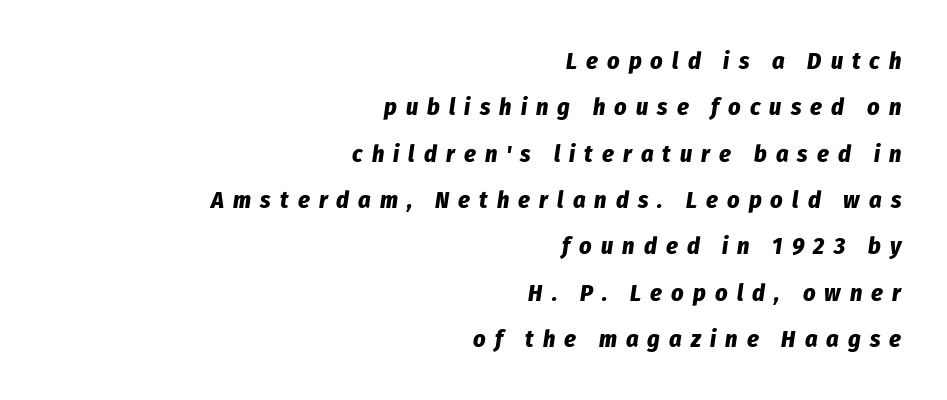
The image shows 24 px bold type, italic (leaning right); set right-aligned, loose line spacing (1.93x), unusually wide letter spacing (+0.38 em), not underlined.
